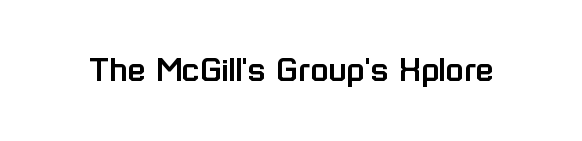
{"serif": "no", "italic": "no", "width": "normal", "stroke_contrast": "low", "x_height": "medium", "monospaced": "no", "underline": "no", "letter_spacing": "normal", "letter_spacing_em": 0.0, "glyph_px": 37}
